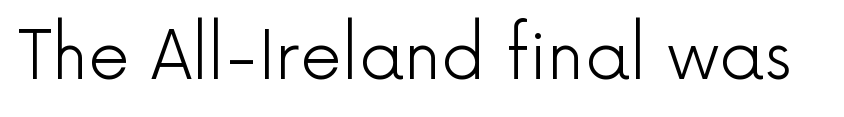
The image shows 66 px light sans-serif type, upright; set normal letter spacing, not underlined; a medium x-height.
